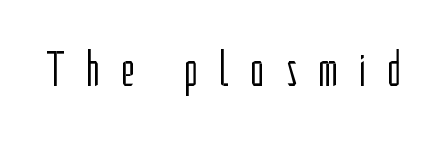
Serif or sans? Sans — the stroke terminals are bare. No italicization has been applied; the sample stays upright. A light-to-regular cut is what we see here. A typesetter would call this proportional, since set widths differ per character. Display-style spreading of the glyphs; the letterfit is very open.
